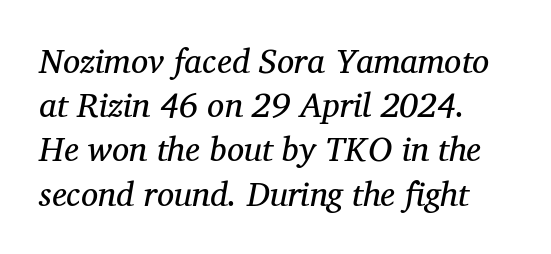
The image shows 34 px regular-weight serif type, italic (leaning right); set normal line spacing (1.3x), normal letter spacing, not underlined; medium stroke contrast and a medium x-height.
